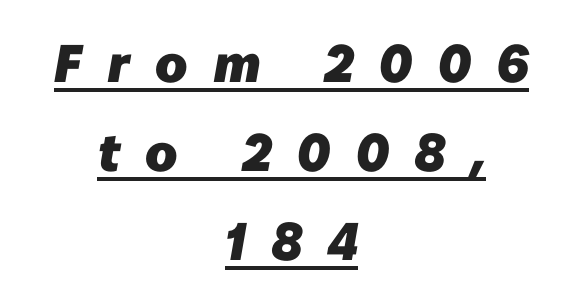
Q: Is the text bold? A: Yes.
Q: Is the typeface a serif or a sans-serif typeface? A: Sans-serif.
Q: Is the text underlined? A: Yes.
Q: How is the paragraph aligned? A: Centered.
Q: Is the spacing between letters normal or unusually wide? A: Unusually wide.
Q: Is the spacing between lines tight, normal or loose? A: Normal.
Q: Width (condensed, normal, or wide)? A: Normal.
Q: Stroke contrast? A: Low.
Q: x-height? A: Medium.
Q: Monospaced? A: No.
